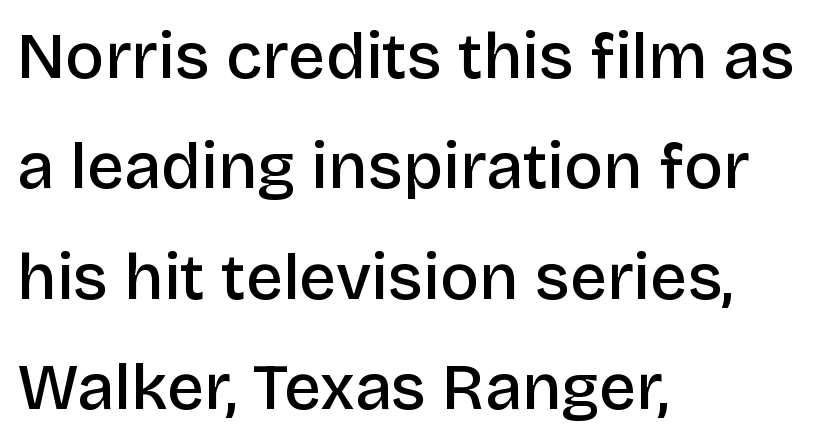
Q: Is the text bold? A: Semi-bold.
Q: Is the text italic (slanted)? A: No, it is upright.
Q: Is the typeface a serif or a sans-serif typeface? A: Sans-serif.
Q: Is the text underlined? A: No.
Q: How is the paragraph aligned? A: Left-aligned.
Q: Is the spacing between letters normal or unusually wide? A: Normal.
Q: Is the spacing between lines tight, normal or loose? A: Normal.
Q: Width (condensed, normal, or wide)? A: Normal.
Q: Stroke contrast? A: Low.
Q: x-height? A: Large.
Q: Monospaced? A: No.
